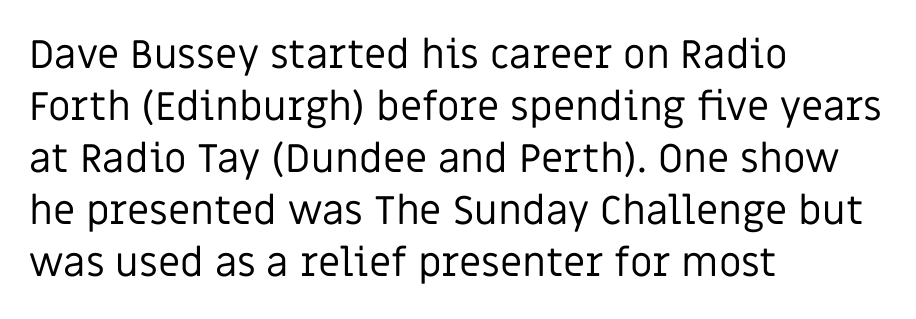
The image shows 40 px regular-weight sans-serif type, upright; set left-aligned, normal line spacing (1.3x), normal letter spacing, not underlined; low stroke contrast and a large x-height.
